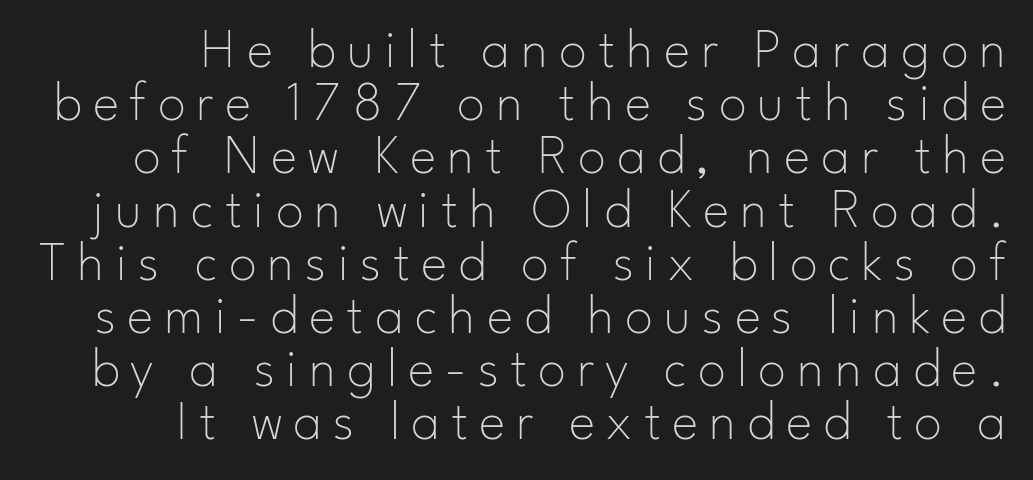
The image shows 56 px thin sans-serif type, upright; set right-aligned, tight line spacing (0.95x), unusually wide letter spacing (+0.2 em), not underlined; low stroke contrast and a small x-height.
